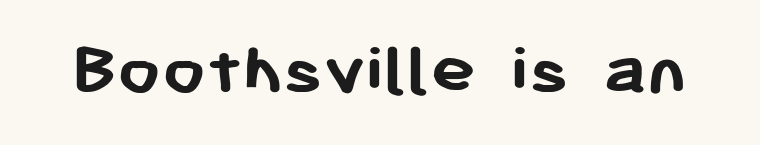
The image shows 76 px semibold sans-serif type, upright; set normal letter spacing, not underlined; low stroke contrast and a medium x-height.
